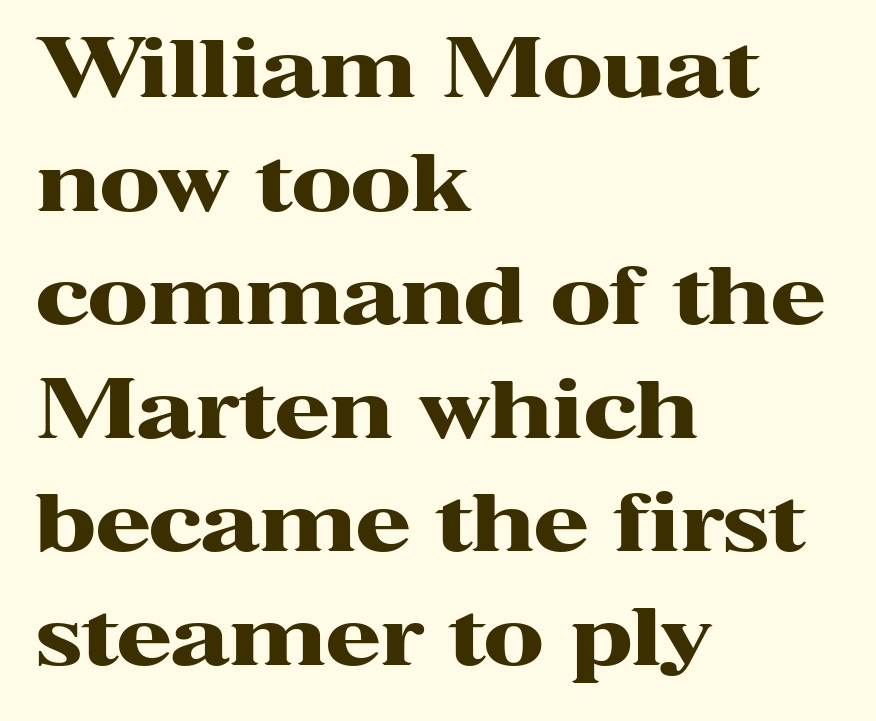
Summary of vertical rhythm: regular, with standard interline spacing. Letters rest on an invisible, unmarked baseline. This is serif lettering, the kind often seen in printed books. Proportional: the letters do not fall into vertical columns. The setting favours the left margin, as ordinary paragraphs usually do.
